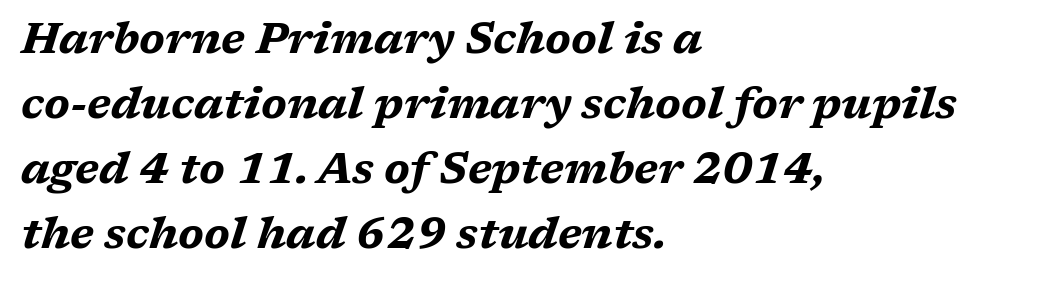
Q: Is the text bold? A: Yes.
Q: Is the text italic (slanted)? A: Yes, it leans right by about 17 degrees.
Q: Is the text underlined? A: No.
Q: How is the paragraph aligned? A: Left-aligned.
Q: Is the spacing between letters normal or unusually wide? A: Normal.
Q: Is the spacing between lines tight, normal or loose? A: Normal.
Q: Width (condensed, normal, or wide)? A: Wide.
Q: Stroke contrast? A: Medium.
Q: x-height? A: Medium.
Q: Monospaced? A: No.
